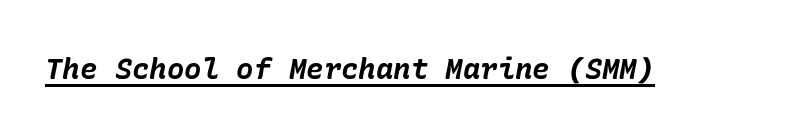
{"italic": "yes", "lean": "right", "slant_degrees": 10, "bold": "yes", "weight": "bold", "width": "normal", "stroke_contrast": "low", "x_height": "medium", "underline": "yes", "letter_spacing": "normal", "letter_spacing_em": 0.0, "glyph_px": 29}
